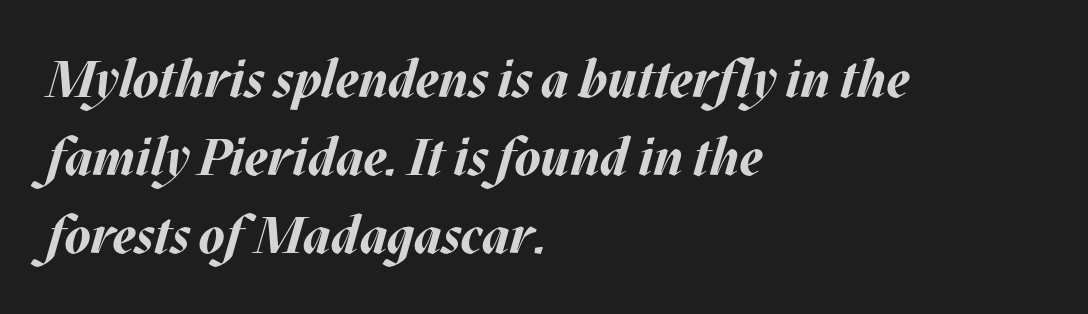
In terms of letterspacing, this is plain default setting. The ragged edge is on the right, which tells us the setting is flush left. Bare-footed words on every line. A typesetter would call this leading conventional body-copy spacing. A full-strength bold gives these letters their thick strokes. Each letter keeps its own natural width here, so spacing adapts to shape.
